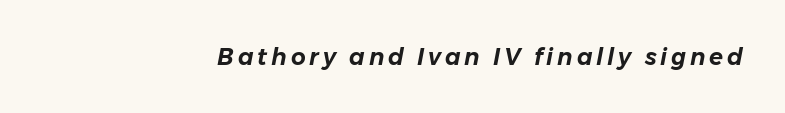
{"italic": "yes", "lean": "right", "slant_degrees": 11, "underline": "no", "align": "right", "glyph_px": 23}
